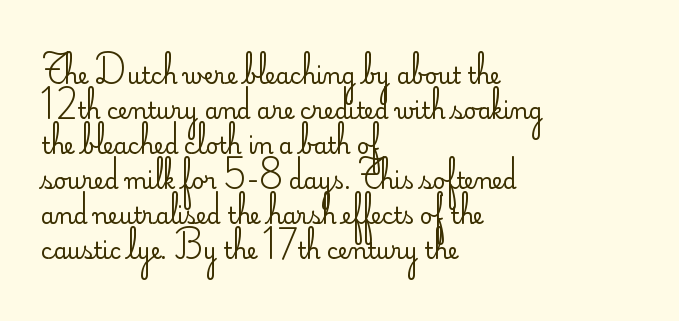
Every stem runs plumb, perpendicular to the baseline. Ink coverage per letter is moderate at most. Does extra space separate the letters? No, they use regular spacing. Line starts are locked; line ends wander. If you measured baseline to baseline, you'd find a middling distance.
